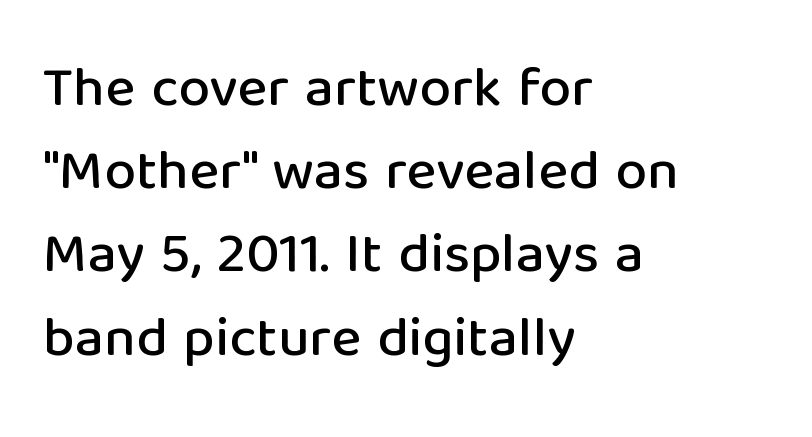
{"serif": "no", "italic": "no", "width": "normal", "stroke_contrast": "low", "x_height": "medium", "monospaced": "no", "underline": "no", "align": "left", "line_spacing": "normal", "line_spacing_ratio": 1.46, "letter_spacing": "normal", "letter_spacing_em": 0.0, "glyph_px": 57}
